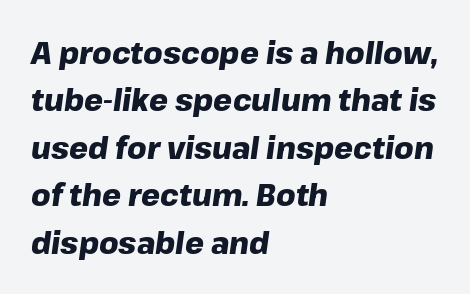
Q: Is the text bold? A: Yes.
Q: Is the text italic (slanted)? A: Yes, it leans right by about 8 degrees.
Q: Is the text underlined? A: No.
Q: How is the paragraph aligned? A: Left-aligned.
Q: Is the spacing between letters normal or unusually wide? A: Normal.
Q: Is the spacing between lines tight, normal or loose? A: Normal.
Q: Width (condensed, normal, or wide)? A: Normal.
Q: Stroke contrast? A: Low.
Q: x-height? A: Medium.
Q: Monospaced? A: No.
